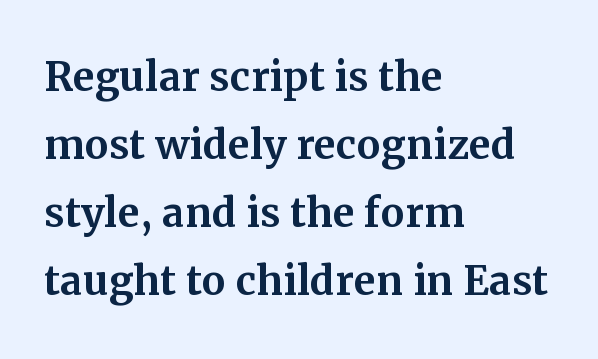
Q: Is the text italic (slanted)? A: No, it is upright.
Q: Is the typeface a serif or a sans-serif typeface? A: Serif.
Q: Is the text underlined? A: No.
Q: How is the paragraph aligned? A: Left-aligned.
Q: Is the spacing between letters normal or unusually wide? A: Normal.
Q: Is the spacing between lines tight, normal or loose? A: Normal.
Q: Width (condensed, normal, or wide)? A: Normal.
Q: Stroke contrast? A: Medium.
Q: x-height? A: Medium.
Q: Monospaced? A: No.
